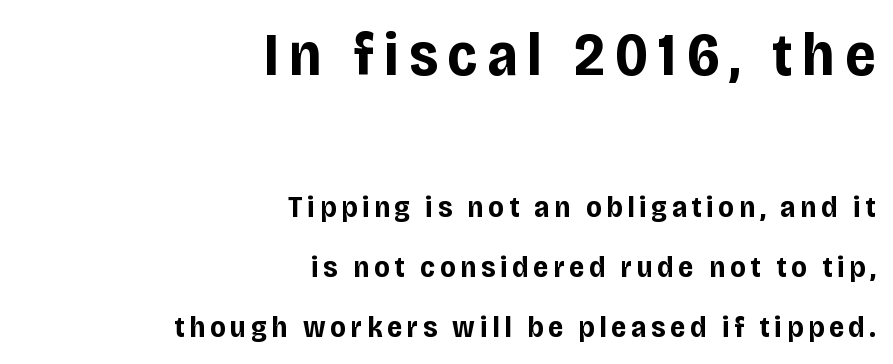
{"serif": "no", "italic": "no", "bold": "yes", "weight": "bold", "width": "condensed", "stroke_contrast": "low", "x_height": "large", "monospaced": "no", "underline": "no", "align": "right", "line_spacing": "loose", "line_spacing_ratio": 2.0, "larger_block": "first", "size_ratio": 2.03, "glyph_px": 61}
